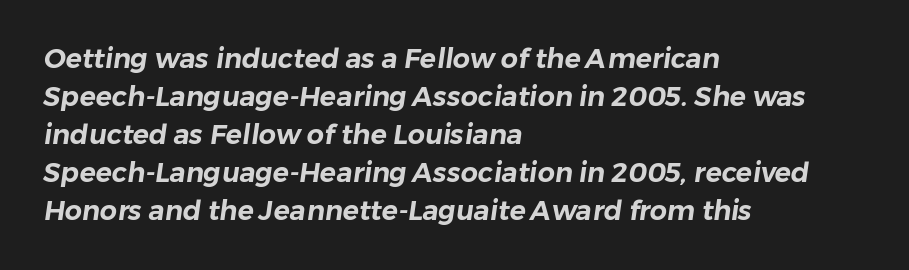
Glyph-to-glyph distance matches everyday printed text. Vertically, the passage feels balanced, rows spaced as you'd expect. Lines of text with bare space underneath. Is the block centered? No — it sits flush against the left margin.
